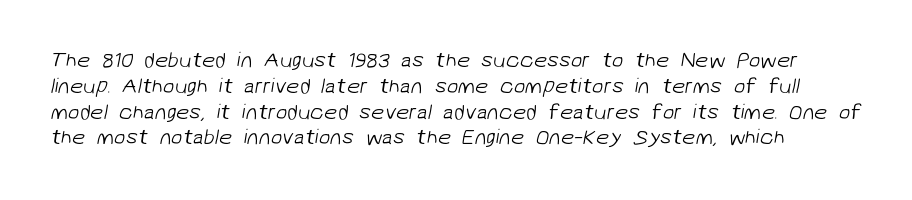
{"bold": "no", "underline": "no", "line_spacing_ratio": 1.23, "letter_spacing": "normal", "letter_spacing_em": 0.0, "glyph_px": 21}
